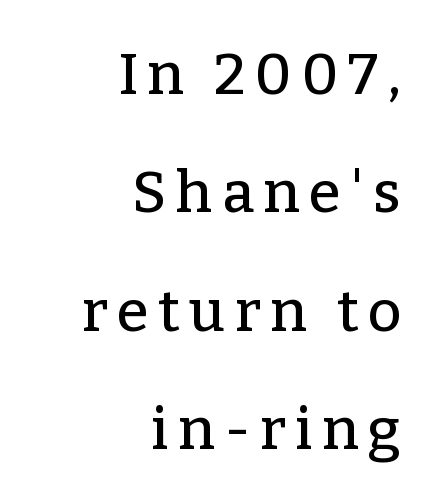
The characters display serif detailing at their extremities. Layout note: lines flush right. When letters stand straight like this, we call the style roman or upright. These lines stand farther apart than default settings would place them. Is this a fixed-width face? No — the glyphs have proportional, varying widths. The strip under each line holds only bare page.
